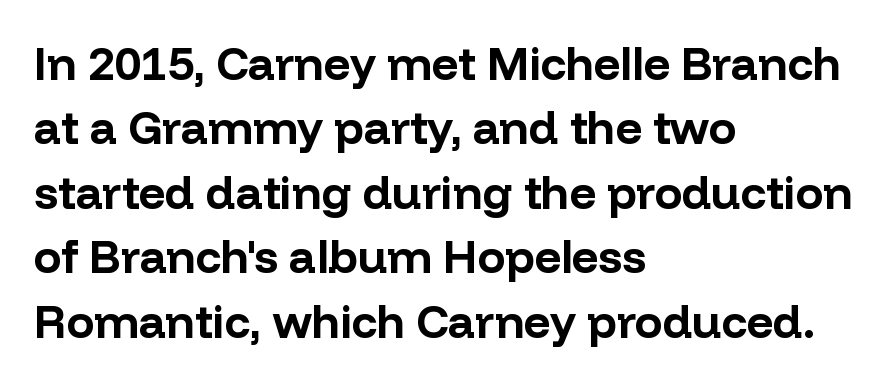
Interline gaps are of average width in this sample. This sample has the flowing, uneven cadence of proportional lettering. Is the type bold? Yes — the strokes are clearly thick and heavy. Grotesque or geometric, the face here clearly has no serifs. A classic flush-left, rag-right setting is used for this passage. Nobody touched the tracking dial on this one.
